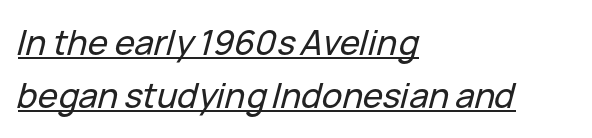
Does the leading feel generous? No, just average. Every character sits at an angle, as italics do. This sample uses plain, unmodified letter spacing. Layout note: lines flush left.
